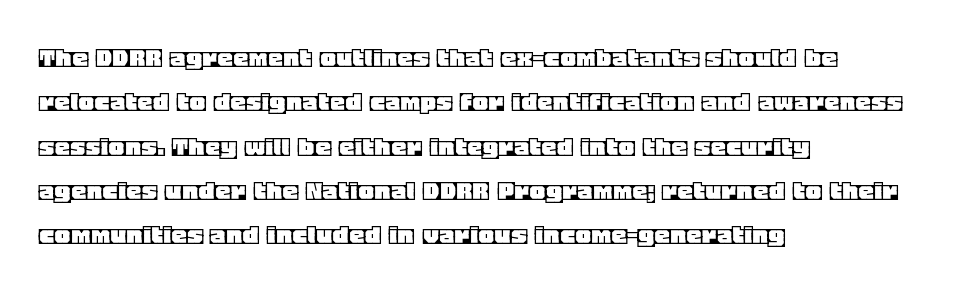
{"italic": "no", "width": "normal", "x_height": "large", "monospaced": "no", "underline": "no", "align": "left", "line_spacing": "normal", "line_spacing_ratio": 1.43, "letter_spacing": "normal", "letter_spacing_em": 0.0, "glyph_px": 31}
